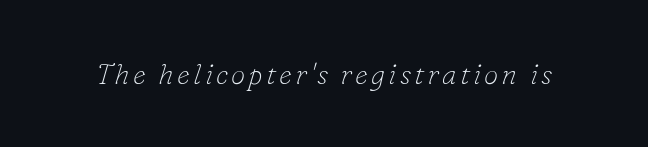
Looks like regular typesetting: each glyph gets only the width it needs. Style check: oblique. Serifs: yes, visible at the terminals of the letterforms. The font sits on the lighter half of the weight spectrum, regular included.
